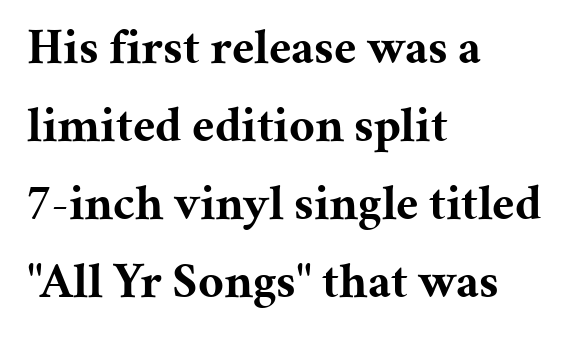
Q: Is the text bold? A: Yes.
Q: Is the text italic (slanted)? A: No, it is upright.
Q: Is the typeface a serif or a sans-serif typeface? A: Serif.
Q: Is the text underlined? A: No.
Q: How is the paragraph aligned? A: Left-aligned.
Q: Is the spacing between letters normal or unusually wide? A: Normal.
Q: Is the spacing between lines tight, normal or loose? A: Normal.
Q: Width (condensed, normal, or wide)? A: Normal.
Q: Stroke contrast? A: Medium.
Q: x-height? A: Medium.
Q: Monospaced? A: No.
